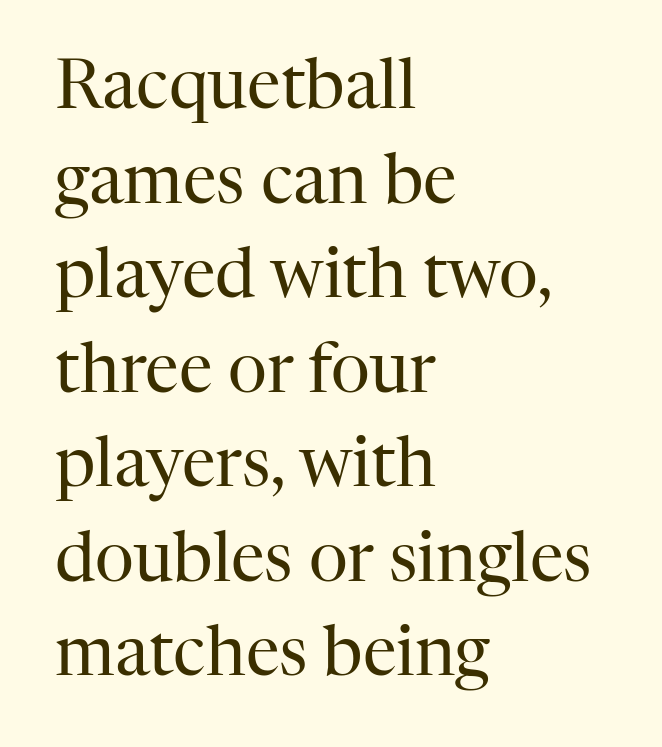
{"serif": "yes", "italic": "no", "bold": "no", "weight": "regular", "width": "normal", "stroke_contrast": "high", "x_height": "medium", "monospaced": "no", "underline": "no", "align": "left", "line_spacing": "normal", "line_spacing_ratio": 1.39, "letter_spacing": "normal", "letter_spacing_em": 0.0, "glyph_px": 68}
